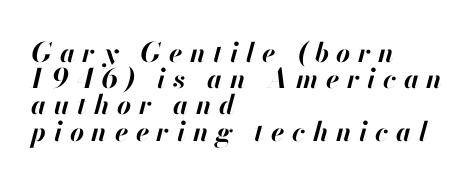
The vertical gap from one line to the next is small. A dark, heavy texture on the line: the type is bold. You could only call the tracking loose — the letters float apart. The face used here has a pronounced slope to its letters. Type without underlining. Is the block centered? No — it sits flush against the left margin.
